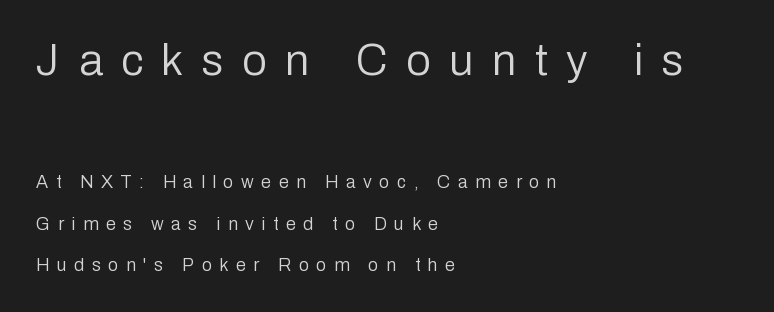
{"serif": "no", "italic": "no", "bold": "no", "weight": "regular", "width": "normal", "stroke_contrast": "low", "x_height": "medium", "monospaced": "no", "underline": "no", "align": "left", "line_spacing": "loose", "line_spacing_ratio": 2.3, "letter_spacing": "wide", "letter_spacing_em": 0.42, "larger_block": "first", "size_ratio": 2.44, "glyph_px": 44}
